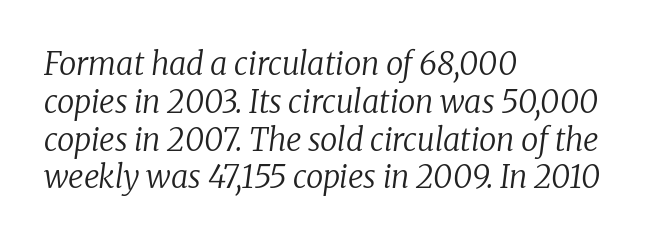
This rendering uses left alignment, leaving the right contour irregular. Check under the words: just untouched page. On a weight scale, this lands at 450 or below. The font's italic variant was chosen for this text.
